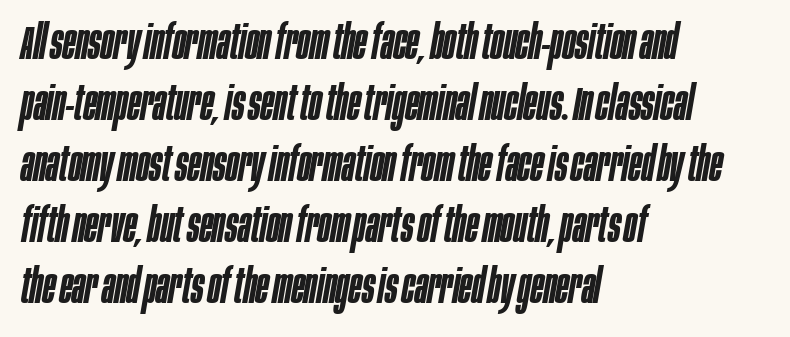
The image shows 47 px semibold, condensed type, italic (leaning right); set left-aligned, normal line spacing (1.3x), normal letter spacing, not underlined; low stroke contrast and a large x-height.
